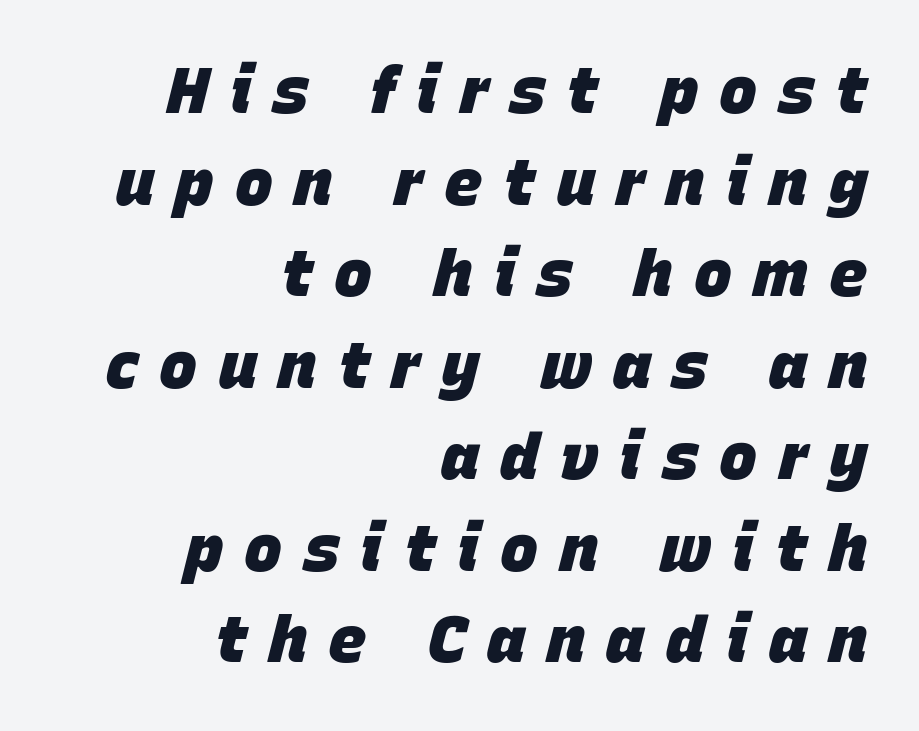
{"italic": "yes", "lean": "right", "slant_degrees": 15, "bold": "yes", "weight": "heavy", "width": "normal", "stroke_contrast": "low", "x_height": "large", "monospaced": "no", "underline": "no", "align": "right", "line_spacing": "normal", "line_spacing_ratio": 1.43, "letter_spacing": "wide", "letter_spacing_em": 0.33, "glyph_px": 64}
